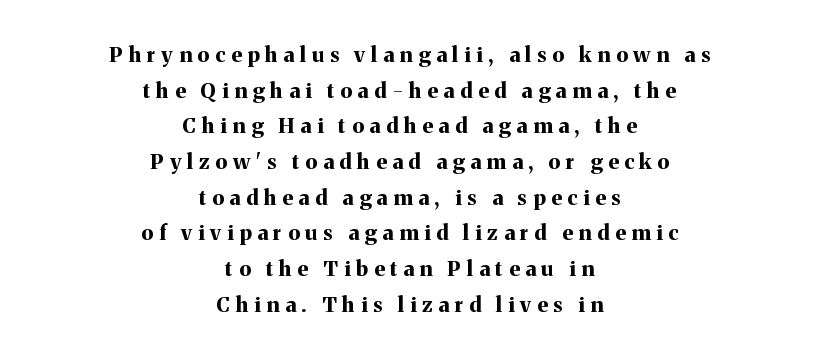
The image shows 21 px bold type, upright; set centered, normal line spacing (1.7x), unusually wide letter spacing (+0.28 em), not underlined.
